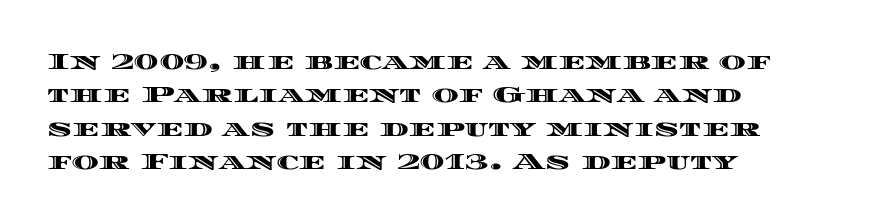
{"italic": "no", "underline": "no", "align": "left", "line_spacing": "normal", "line_spacing_ratio": 1.45, "letter_spacing": "normal", "letter_spacing_em": 0.0, "glyph_px": 23}
